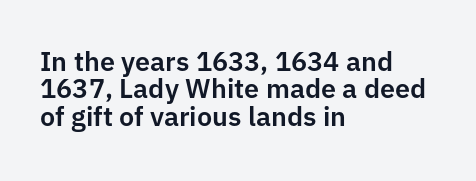
Underlining? Definitely not there. Students, note that the glyphs here touch the page at normal intervals. These lines stack with their left ends in a neat column. The letters stand upright; this is a roman face. One glance says dense: line gaps are narrower than usual.
